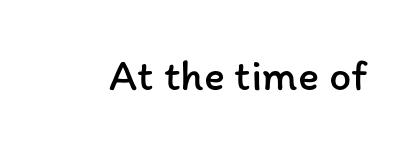
{"italic": "no", "bold": "no", "weight": "regular", "width": "normal", "stroke_contrast": "low", "x_height": "medium", "monospaced": "no", "underline": "no", "letter_spacing": "normal", "letter_spacing_em": 0.0, "glyph_px": 44}
